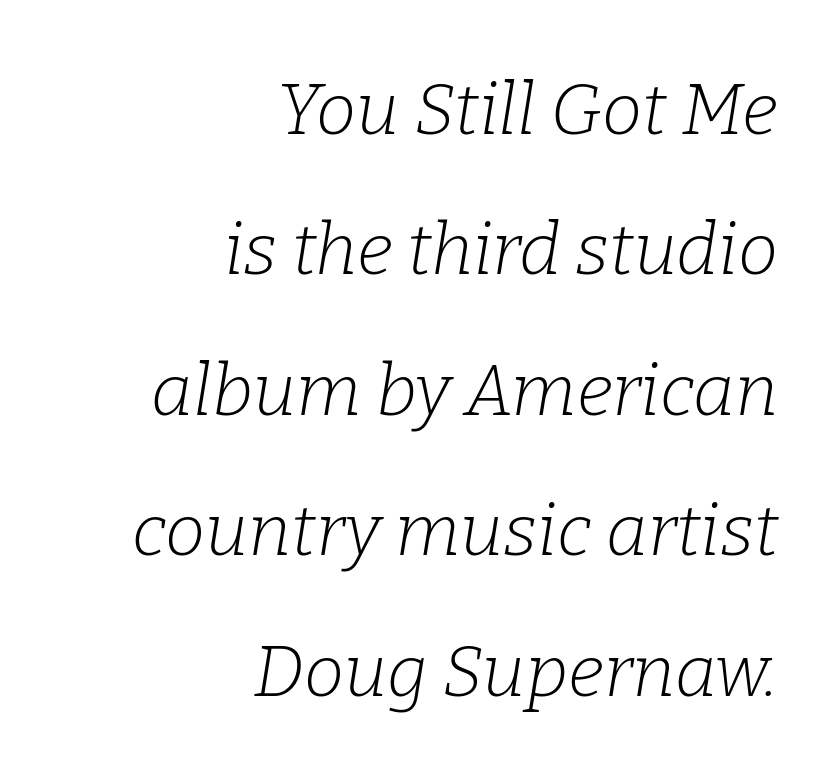
Q: Is the text bold? A: No.
Q: Is the text italic (slanted)? A: Yes, it leans right by about 9 degrees.
Q: Is the typeface a serif or a sans-serif typeface? A: Serif.
Q: Is the text underlined? A: No.
Q: How is the paragraph aligned? A: Right-aligned.
Q: Is the spacing between letters normal or unusually wide? A: Normal.
Q: Is the spacing between lines tight, normal or loose? A: Loose.
Q: Width (condensed, normal, or wide)? A: Normal.
Q: Stroke contrast? A: Low.
Q: x-height? A: Medium.
Q: Monospaced? A: No.
